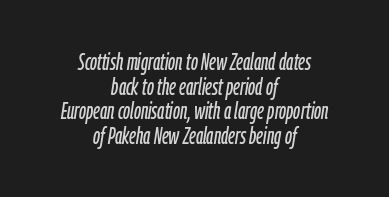
Here the glyphs are tracked normally, forming tight word shapes. The typesetter chose a symmetrical, centered arrangement here. Beneath every word, the page is bare. Rows of type sit shoulder to shoulder in the vertical direction. An italicized treatment has been applied to the whole sample.
